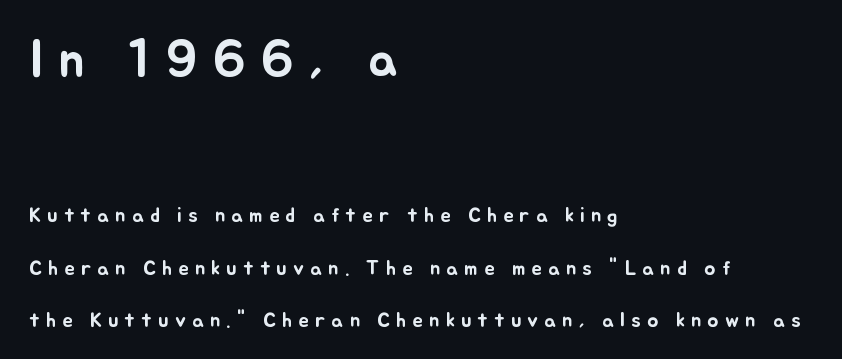
The image shows 53 px text type, upright; set left-aligned, loose line spacing (2.49x), unusually wide letter spacing (+0.29 em), not underlined; the first (top) block is 2.52x larger; low stroke contrast and a small x-height.
